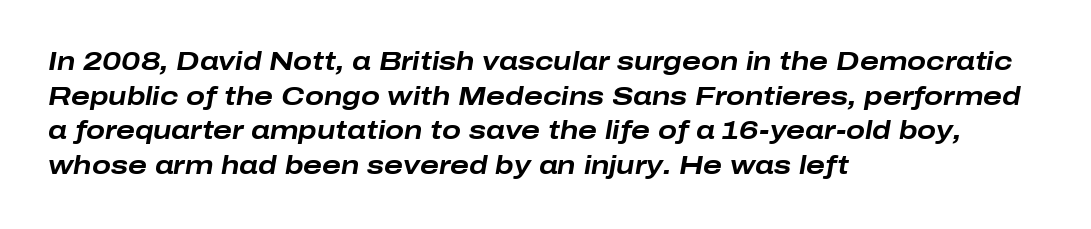
The rendering keeps characters at their native spacing. Alignment: flush left. Successive baselines arrive at the customary interval. The rendering applies a slant to the glyphs. Type without underlining. Pretty heavy lettering here — definitely bold.
